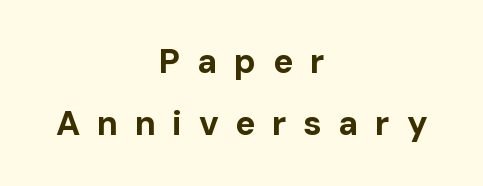
{"serif": "no", "italic": "no", "bold": "yes", "weight": "bold", "width": "normal", "stroke_contrast": "low", "x_height": "medium", "monospaced": "no", "underline": "no", "align": "center", "line_spacing_ratio": 1.83, "letter_spacing": "wide", "letter_spacing_em": 0.49, "glyph_px": 34}
